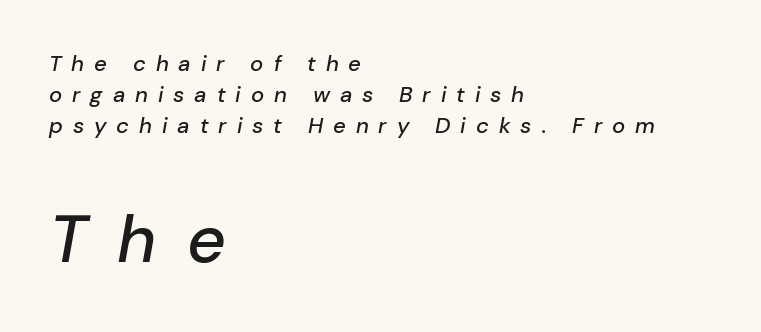
{"italic": "yes", "lean": "right", "slant_degrees": 10, "width": "normal", "stroke_contrast": "low", "x_height": "medium", "monospaced": "no", "underline": "no", "align": "left", "line_spacing": "normal", "line_spacing_ratio": 1.4, "letter_spacing": "wide", "letter_spacing_em": 0.45, "larger_block": "second", "size_ratio": 3.05, "glyph_px": 67}
